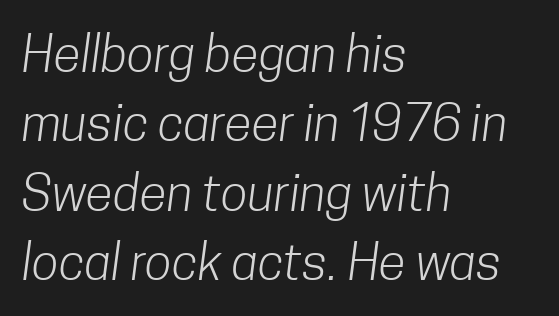
{"serif": "no", "bold": "no", "weight": "light", "width": "condensed", "stroke_contrast": "low", "x_height": "medium", "monospaced": "no", "underline": "no", "align": "left", "line_spacing": "normal", "line_spacing_ratio": 1.39, "letter_spacing": "normal", "letter_spacing_em": 0.0, "glyph_px": 50}
